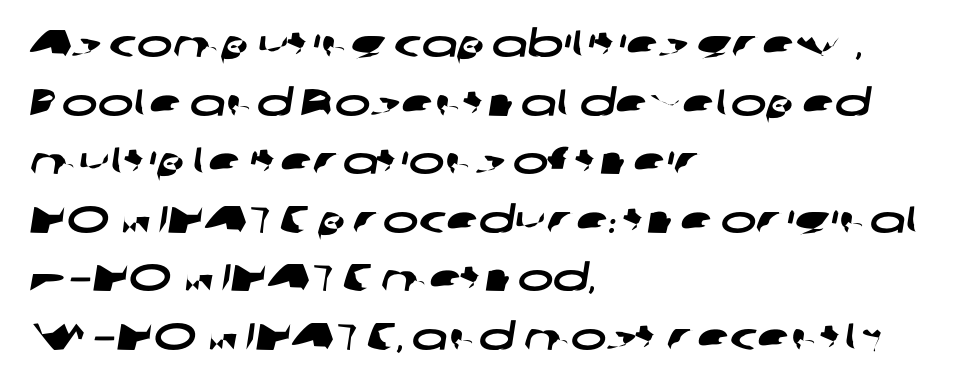
Q: Is the typeface a serif or a sans-serif typeface? A: Sans-serif.
Q: Is the text underlined? A: No.
Q: How is the paragraph aligned? A: Left-aligned.
Q: Is the spacing between letters normal or unusually wide? A: Normal.
Q: Is the spacing between lines tight, normal or loose? A: Normal.
Q: Width (condensed, normal, or wide)? A: Wide.
Q: Stroke contrast? A: Low.
Q: x-height? A: Medium.
Q: Monospaced? A: No.
